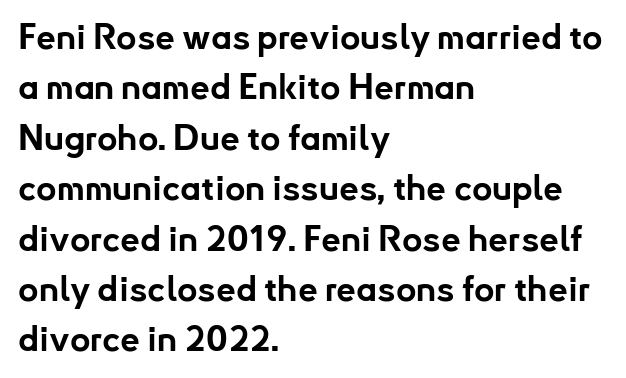
{"serif": "no", "italic": "no", "bold": "yes", "weight": "bold", "width": "normal", "stroke_contrast": "low", "x_height": "small", "monospaced": "no", "underline": "no", "align": "left", "line_spacing": "normal", "line_spacing_ratio": 1.44, "letter_spacing": "normal", "letter_spacing_em": 0.0, "glyph_px": 35}
